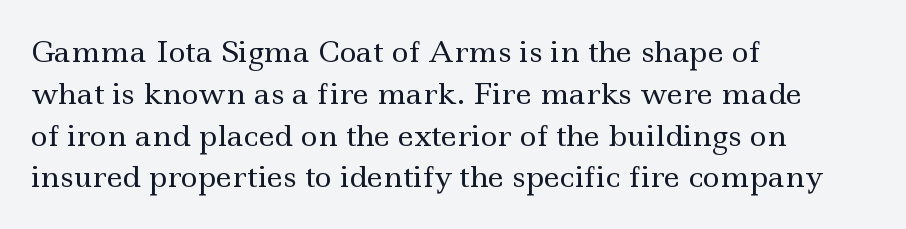
{"serif": "yes", "italic": "no", "bold": "no", "weight": "regular", "width": "wide", "x_height": "small", "monospaced": "no", "underline": "no", "align": "left", "line_spacing": "normal", "line_spacing_ratio": 1.44, "letter_spacing": "normal", "letter_spacing_em": 0.0, "glyph_px": 29}
